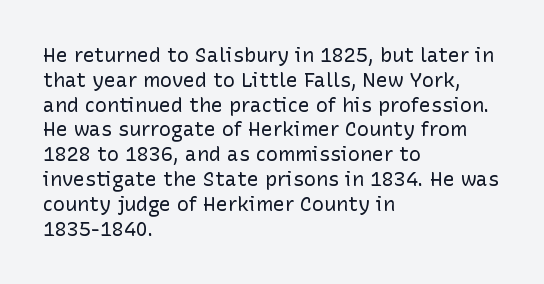
Each stroke keeps to a modest, everyday thickness or less. The type is set solid horizontally, with unmodified tracking. Italic: no, the glyphs are upright roman. In CSS terms this would be text-align: left.
